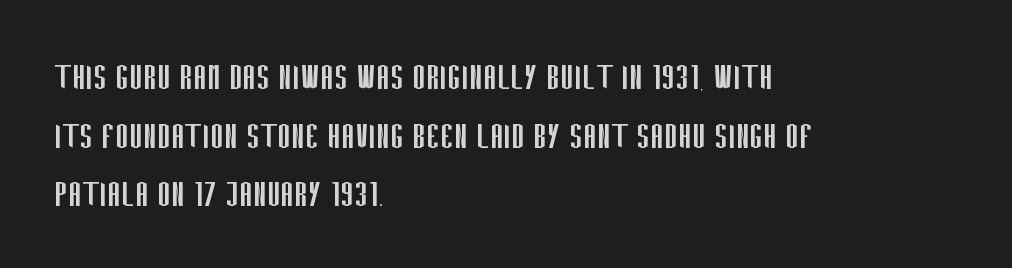
{"serif": "no", "italic": "no", "bold": "no", "weight": "regular", "width": "condensed", "stroke_contrast": "low", "x_height": "large", "monospaced": "no", "underline": "no", "align": "left", "line_spacing": "normal", "line_spacing_ratio": 1.43, "letter_spacing": "normal", "letter_spacing_em": 0.0, "glyph_px": 41}
